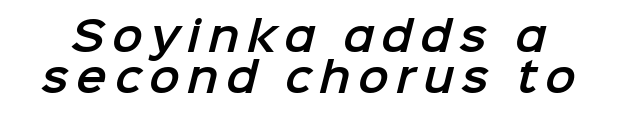
The image shows 41 px sans-serif type; set tight line spacing (1.01x), not underlined; low stroke contrast and a medium x-height.
